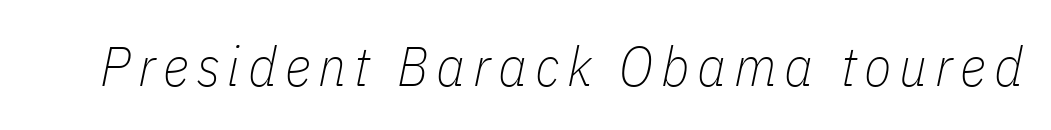
{"italic": "yes", "lean": "right", "slant_degrees": 11, "bold": "no", "weight": "thin", "width": "condensed", "stroke_contrast": "low", "x_height": "medium", "monospaced": "no", "underline": "no", "glyph_px": 56}
